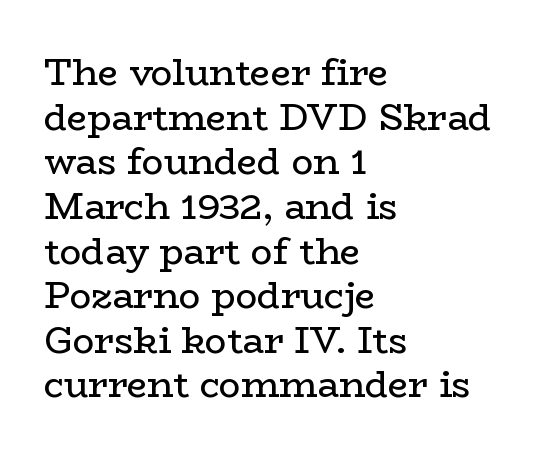
The image shows 36 px regular-weight, wide serif type, upright; set left-aligned, line spacing 1.24x, normal letter spacing, not underlined; low stroke contrast and a medium x-height.
